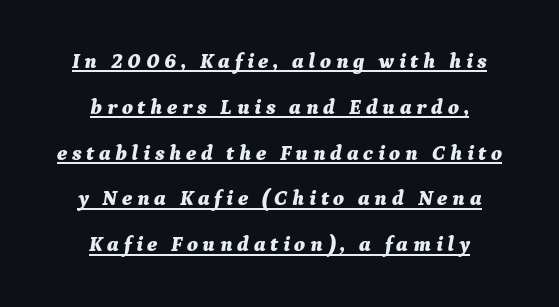
Q: Is the text bold? A: Yes.
Q: Is the text italic (slanted)? A: Yes, it leans right by about 9 degrees.
Q: Is the text underlined? A: Yes.
Q: How is the paragraph aligned? A: Centered.
Q: Is the spacing between letters normal or unusually wide? A: Unusually wide.
Q: Is the spacing between lines tight, normal or loose? A: Loose.
